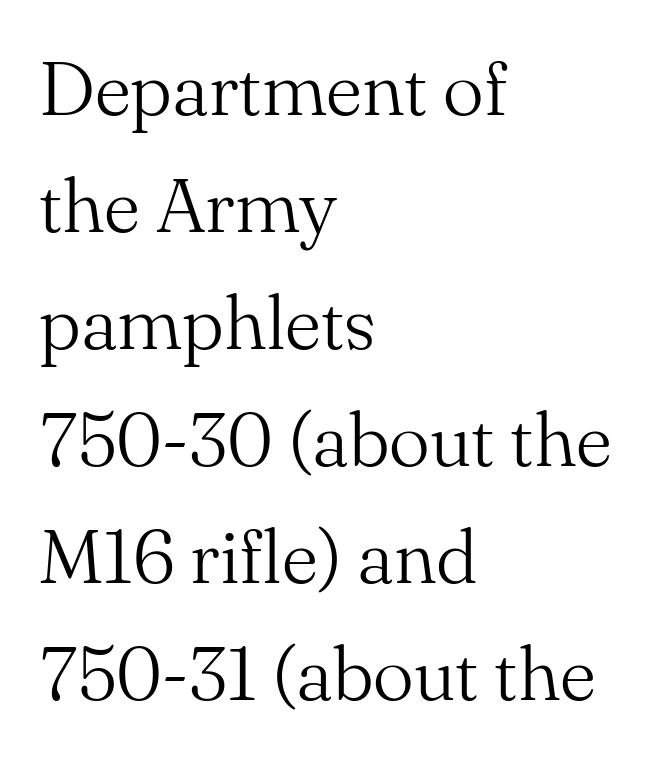
{"serif": "yes", "italic": "no", "bold": "no", "weight": "light", "width": "normal", "stroke_contrast": "medium", "x_height": "small", "monospaced": "no", "underline": "no", "align": "left", "line_spacing": "normal", "line_spacing_ratio": 1.52, "letter_spacing": "normal", "letter_spacing_em": 0.0, "glyph_px": 77}
